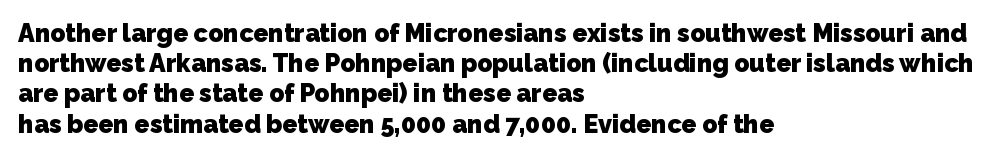
The image shows 25 px bold type; set left-aligned, line spacing 1.21x, normal letter spacing, not underlined.
